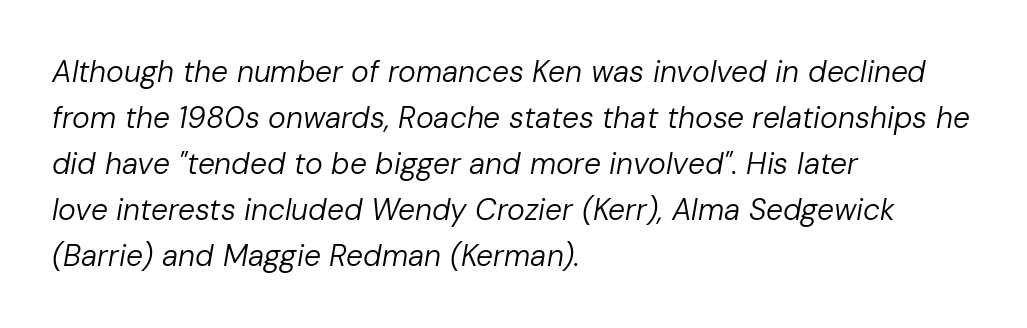
Lines of text with bare space underneath. The face used here is proportionally spaced, like ordinary book or web type. The letters sit at their default tracking, neither squeezed nor spread. Reading down the column, the eye jumps a familiar distance to each next line. Stems and bowls with no extra thickness — not bold.
